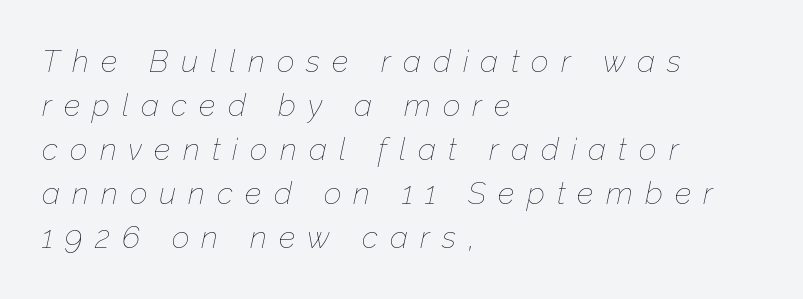
{"italic": "yes", "lean": "right", "slant_degrees": 12, "bold": "no", "weight": "thin", "width": "normal", "stroke_contrast": "low", "x_height": "medium", "monospaced": "no", "underline": "no", "align": "left", "line_spacing": "normal", "line_spacing_ratio": 1.42, "letter_spacing": "wide", "letter_spacing_em": 0.39, "glyph_px": 31}
